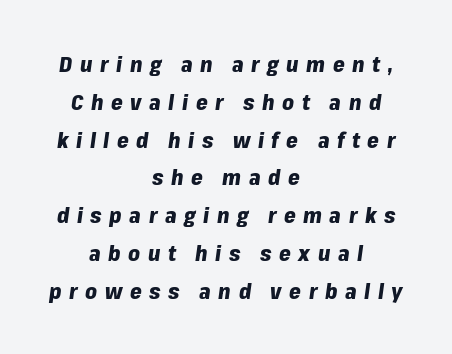
The face used here is rendered with a markedly widened letterfit. Compared with an ordinary text face, these strokes are far heavier — a full bold. Alignment: centered. Would a proofreader flag this as italicized? Yes. Any mark beneath the type? The region is blank.
